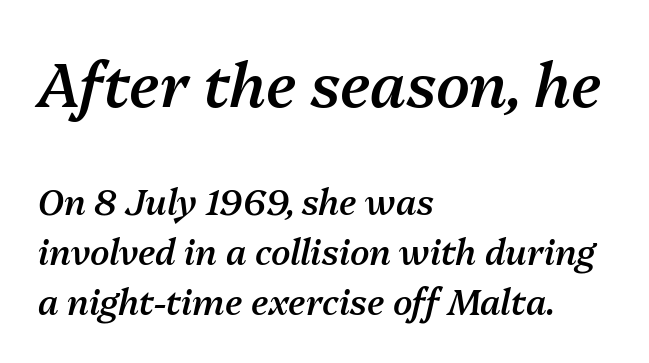
What weight is shown? A semibold, between regular and bold. What's the leading like? Ordinary, nothing unusual. Does the lettering tilt? It does — this is italic. Reading top to bottom, the characters get smaller at the block break.
